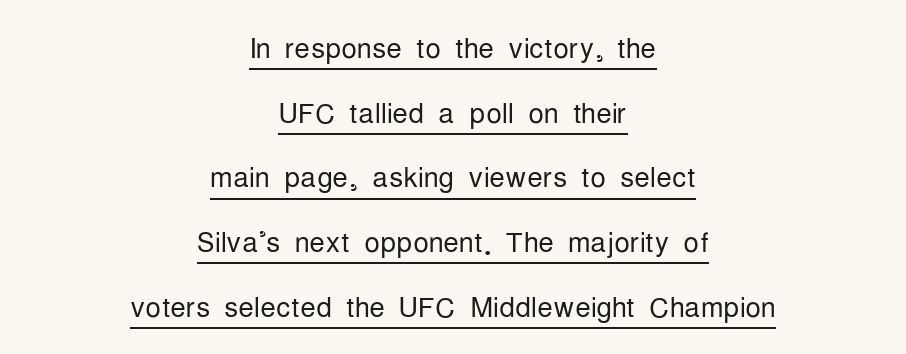
Think of a printed novel: that variable character pitch is what you see here. Is the stroke heavy? The answer is a plain regular-or-lighter. Is there much room between lines? A standard amount, neither cramped nor airy. Each line of the rendering has a horizontal stroke beneath the glyphs. Italic: no, the glyphs are upright roman. One-word summary of the alignment: center.
